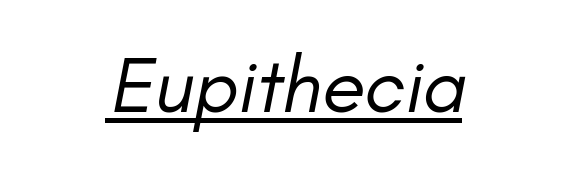
The image shows 79 px regular-weight sans-serif type; set normal letter spacing, underlined; low stroke contrast and a small x-height.
